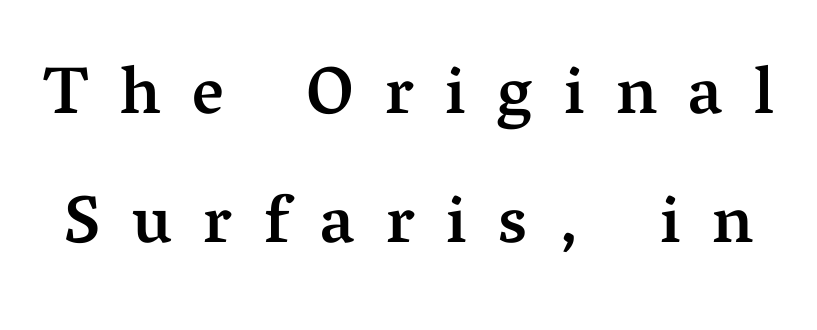
Check under the words: just untouched page. Does the type have serifs? Yes, each stem ends in a small foot. One glance says open: line gaps are wider than usual. Designer's note — italics off, roman on. Spacing verdict: proportional, widths tailored to each character.
